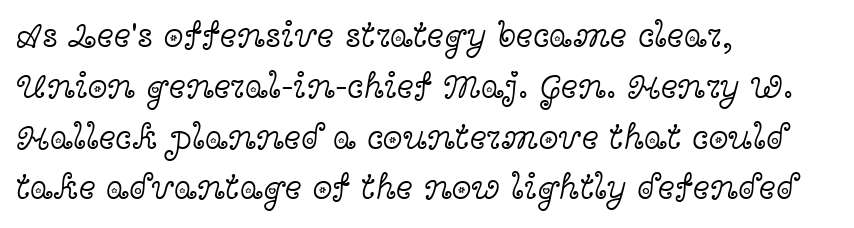
{"serif": "yes", "italic": "no", "bold": "no", "weight": "light", "width": "wide", "x_height": "medium", "monospaced": "no", "underline": "no", "align": "left", "line_spacing": "normal", "line_spacing_ratio": 1.41, "letter_spacing": "normal", "letter_spacing_em": 0.0, "glyph_px": 36}
